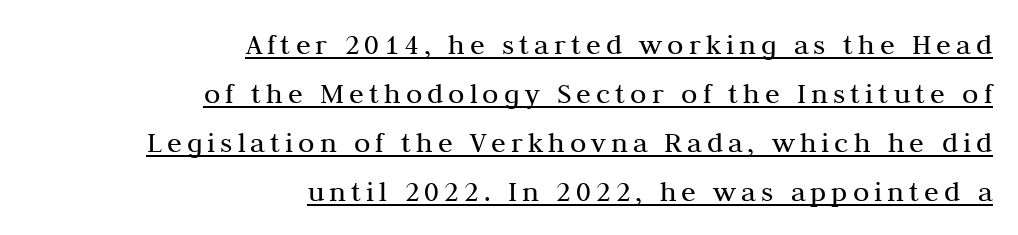
{"serif": "yes", "italic": "no", "bold": "no", "weight": "regular", "width": "normal", "stroke_contrast": "medium", "x_height": "medium", "monospaced": "no", "underline": "yes", "align": "right", "line_spacing": "normal", "line_spacing_ratio": 1.63, "glyph_px": 30}
